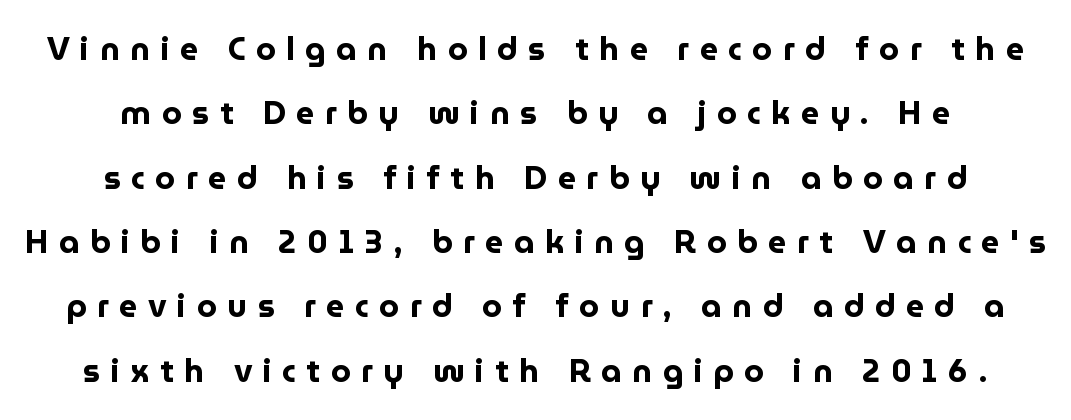
The rendering uses natural spacing where letterforms have individual widths. Font category for this specimen: sans-serif. One glance says open: line gaps are wider than usual. Which margin do the lines hug? Neither — every line sits in the middle. Posture: straight, roman, zero tilt. The strip under each line holds only bare page.
